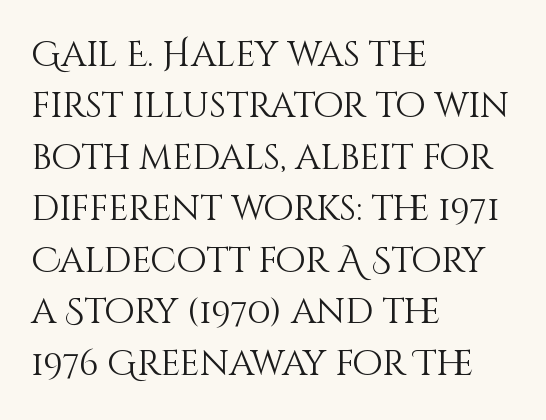
Q: Is the text bold? A: No.
Q: Is the text italic (slanted)? A: No, it is upright.
Q: Is the text underlined? A: No.
Q: How is the paragraph aligned? A: Left-aligned.
Q: Is the spacing between letters normal or unusually wide? A: Normal.
Q: Is the spacing between lines tight, normal or loose? A: Normal.
Q: Width (condensed, normal, or wide)? A: Normal.
Q: Stroke contrast? A: Medium.
Q: x-height? A: Large.
Q: Monospaced? A: No.
